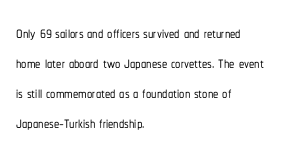
The gaps between neighbouring characters are ordinary and unremarkable. This rendering uses left alignment, leaving the right contour irregular. Horizontal bands of white between lines are of average thickness. The strip under each line holds only bare page. It's the straight-up-and-down kind of type.
